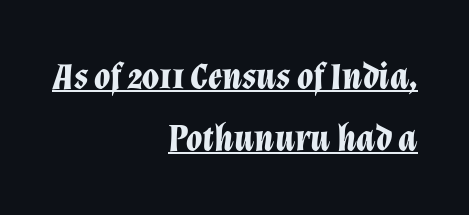
Q: Is the text bold? A: Yes.
Q: Is the text italic (slanted)? A: Yes, it leans right by about 12 degrees.
Q: Is the text underlined? A: Yes.
Q: How is the paragraph aligned? A: Right-aligned.
Q: Is the spacing between letters normal or unusually wide? A: Normal.
Q: Is the spacing between lines tight, normal or loose? A: Normal.
Q: Width (condensed, normal, or wide)? A: Normal.
Q: Stroke contrast? A: Low.
Q: x-height? A: Medium.
Q: Monospaced? A: No.
